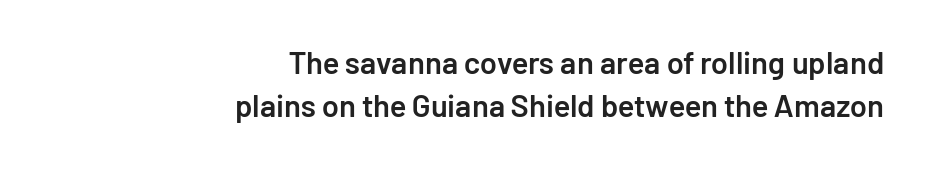
Note the varied advance widths — an 'i' is clearly narrower than an 'm'. What weight is shown? A semibold, between regular and bold. You can tell it's not italic because the verticals are truly vertical. Look at the tracking — it's just the regular setting, nothing added.
